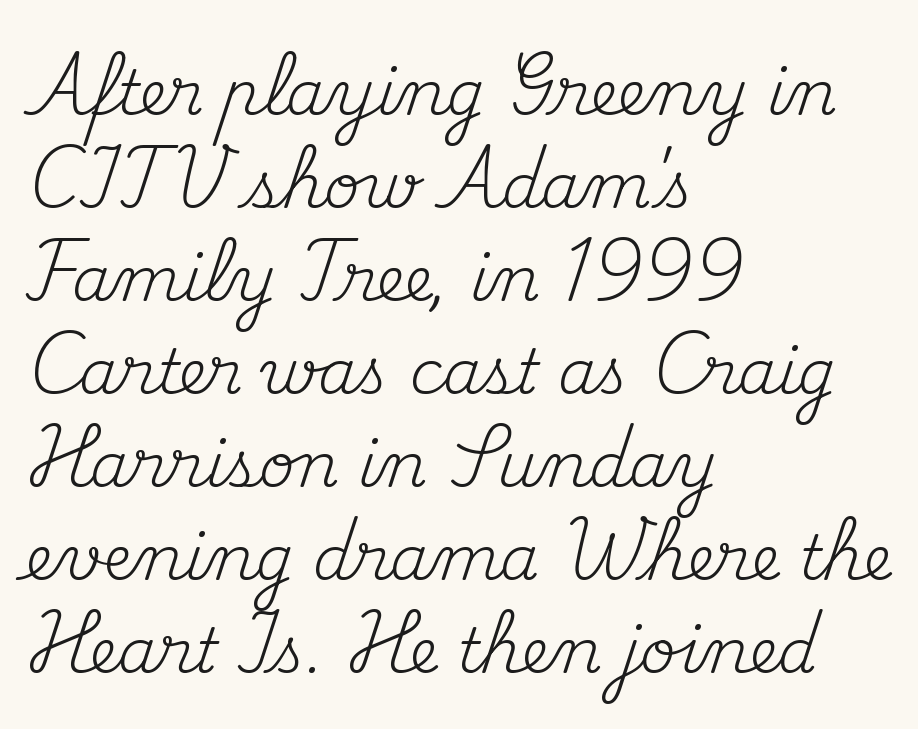
The image shows 62 px regular-weight serif type; set left-aligned, normal line spacing (1.5x), normal letter spacing, not underlined; medium stroke contrast and a small x-height.
